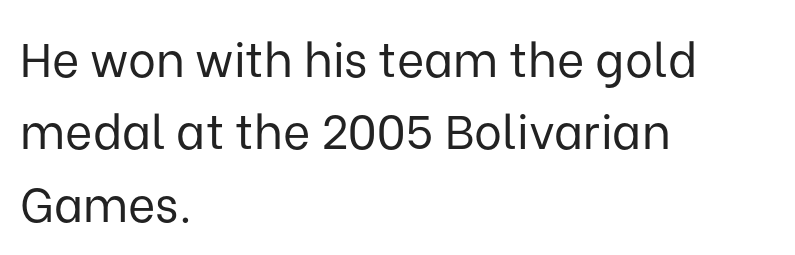
{"serif": "no", "italic": "no", "bold": "no", "weight": "regular", "width": "normal", "stroke_contrast": "low", "x_height": "medium", "monospaced": "no", "underline": "no", "align": "left", "line_spacing": "normal", "line_spacing_ratio": 1.54, "letter_spacing": "normal", "letter_spacing_em": 0.0, "glyph_px": 47}
